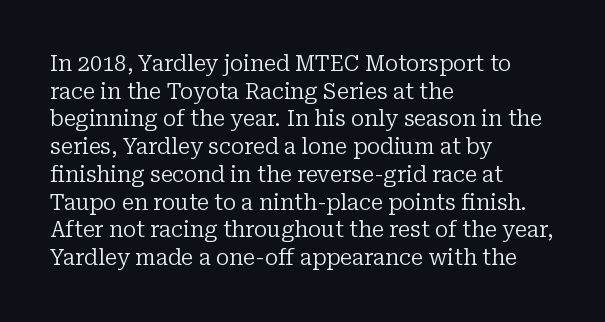
{"italic": "no", "bold": "no", "underline": "no", "align": "left", "line_spacing": "normal", "line_spacing_ratio": 1.26, "letter_spacing": "normal", "letter_spacing_em": 0.0, "glyph_px": 22}
